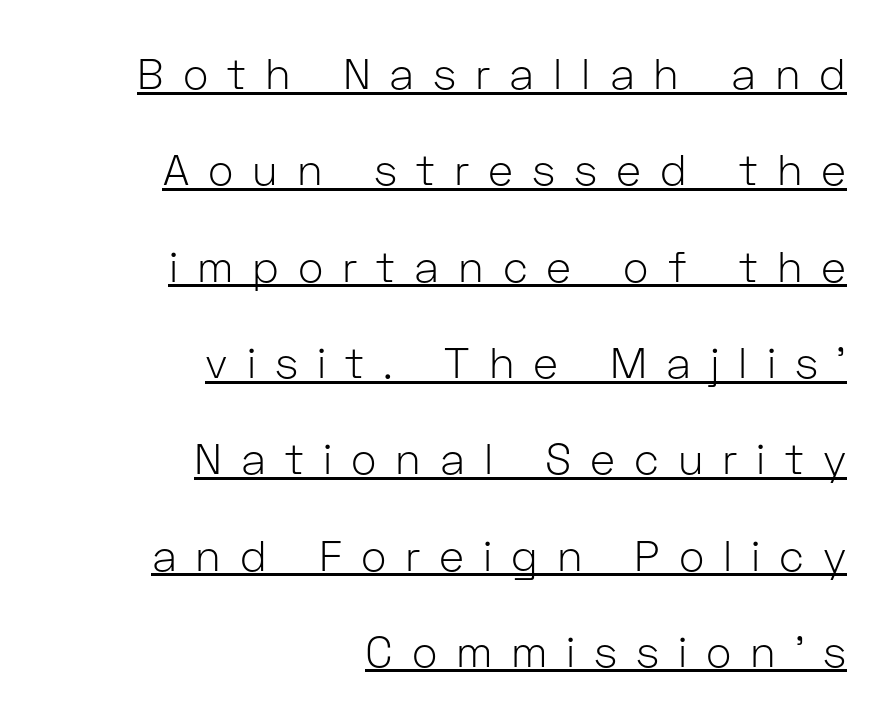
The image shows 43 px light sans-serif type, upright; set right-aligned, loose line spacing (2.24x), unusually wide letter spacing (+0.44 em), underlined; low stroke contrast and a medium x-height.
